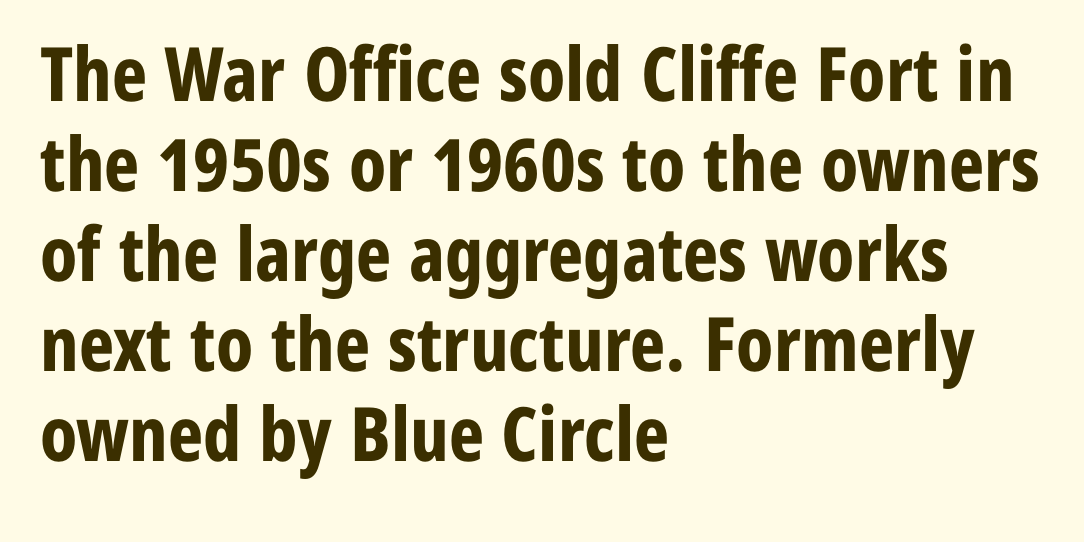
Q: Is the text bold? A: Yes.
Q: Is the text italic (slanted)? A: No, it is upright.
Q: Is the typeface a serif or a sans-serif typeface? A: Sans-serif.
Q: Is the text underlined? A: No.
Q: How is the paragraph aligned? A: Left-aligned.
Q: Is the spacing between letters normal or unusually wide? A: Normal.
Q: Width (condensed, normal, or wide)? A: Condensed.
Q: Stroke contrast? A: Low.
Q: x-height? A: Medium.
Q: Monospaced? A: No.
